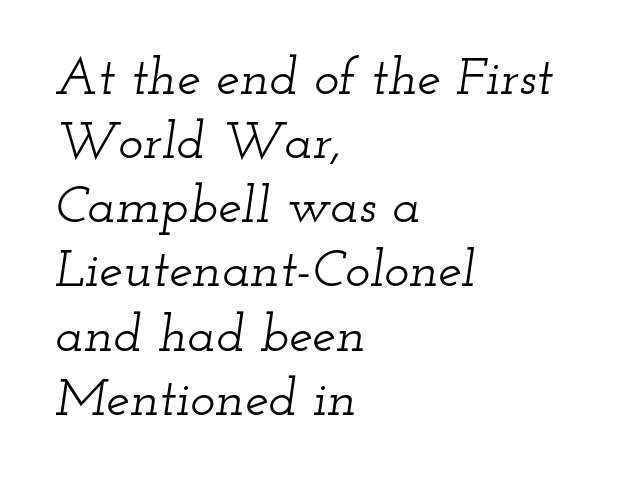
The typography opts for an oblique posture over an upright one. These lines are set flush left with a ragged right edge. The type is set solid horizontally, with unmodified tracking. The string is rendered with underlining switched off.
